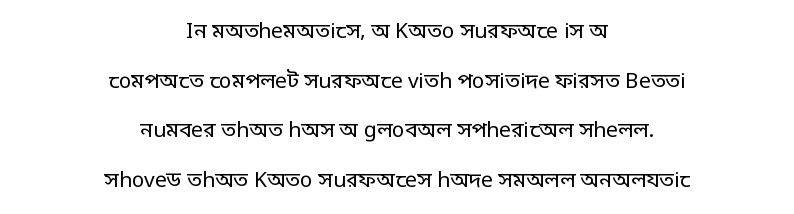
Q: Is the text bold? A: No.
Q: Is the text italic (slanted)? A: No, it is upright.
Q: Is the text underlined? A: No.
Q: How is the paragraph aligned? A: Centered.
Q: Is the spacing between letters normal or unusually wide? A: Normal.
Q: Is the spacing between lines tight, normal or loose? A: Loose.
